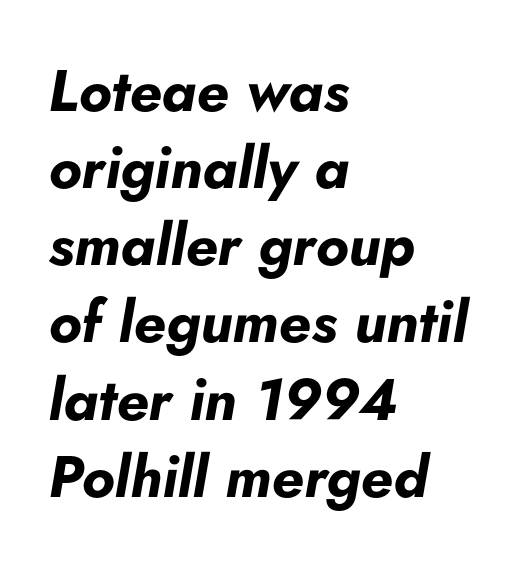
A typesetter would call this zero additional tracking. Looking at the ascenders, they clearly lean. Horizontal bands of white between lines are of average thickness. Its strokes are broad and dark, the hallmark of bold type. The strip under each line holds only bare page. Think of a printed novel: that variable character pitch is what you see here.
